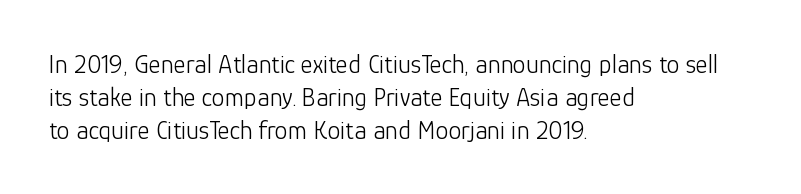
Check the space under the baseline: it is left empty. Posture: upright roman. Is the type heavy? It reads as light-to-regular instead. One-word summary of the alignment: left. The line-height multiplier appears to be the usual default.
